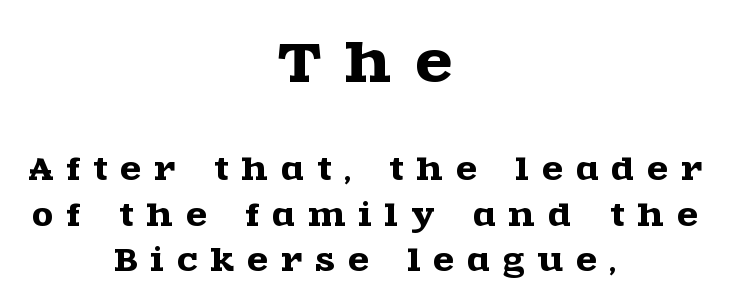
The image shows 53 px wide serif type, upright; set centered, normal line spacing (1.51x), unusually wide letter spacing (+0.45 em), not underlined; the first (top) block is 1.77x larger; a large x-height.
